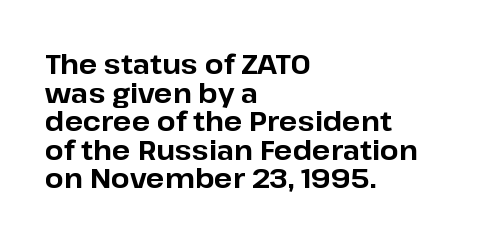
{"italic": "no", "bold": "yes", "underline": "no", "align": "left", "line_spacing": "tight", "line_spacing_ratio": 1.06, "letter_spacing": "normal", "letter_spacing_em": 0.0, "glyph_px": 27}
